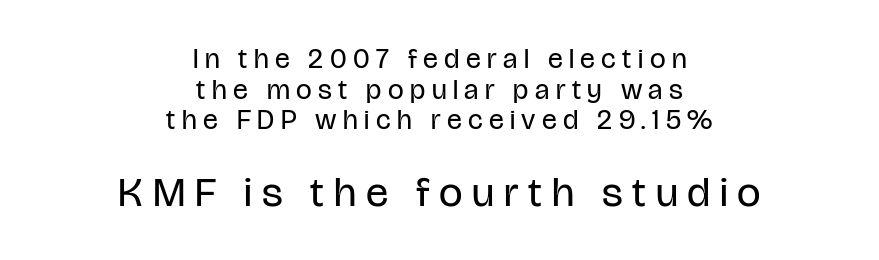
The image shows 42 px regular-weight, condensed sans-serif type, upright; set centered, tight line spacing (1.09x), unusually wide letter spacing (+0.23 em), not underlined; the second (bottom) block is 1.5x larger; low stroke contrast and a large x-height.
